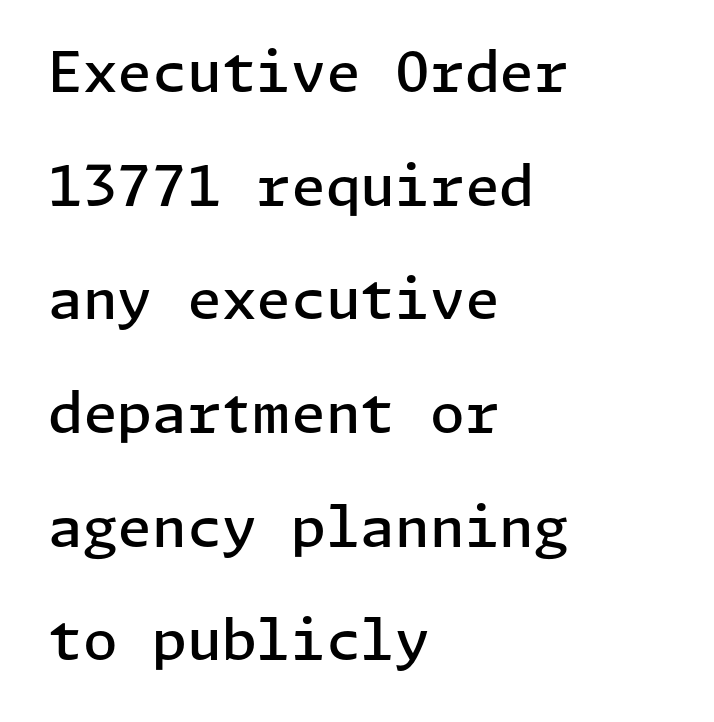
Q: Is the text bold? A: Semi-bold.
Q: Is the text italic (slanted)? A: No, it is upright.
Q: Is the typeface a serif or a sans-serif typeface? A: Sans-serif.
Q: Is the text underlined? A: No.
Q: How is the paragraph aligned? A: Left-aligned.
Q: Is the spacing between letters normal or unusually wide? A: Normal.
Q: Is the spacing between lines tight, normal or loose? A: Loose.
Q: Width (condensed, normal, or wide)? A: Normal.
Q: Stroke contrast? A: Low.
Q: x-height? A: Medium.
